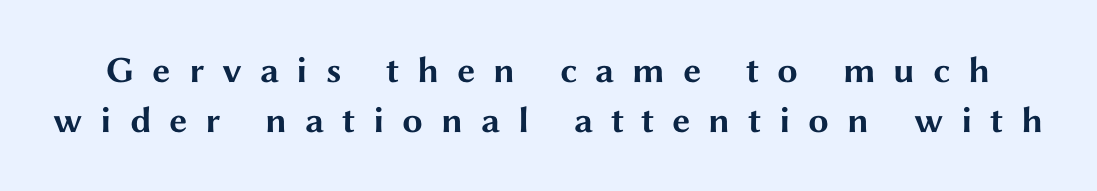
Character widths vary here, with narrow letters taking less room than wide ones. The tracking jumps out immediately: characters are airy and widely separated. The typography opts for an upright posture over an oblique one. Bold? Absolutely — the strokes are thick and heavy.
